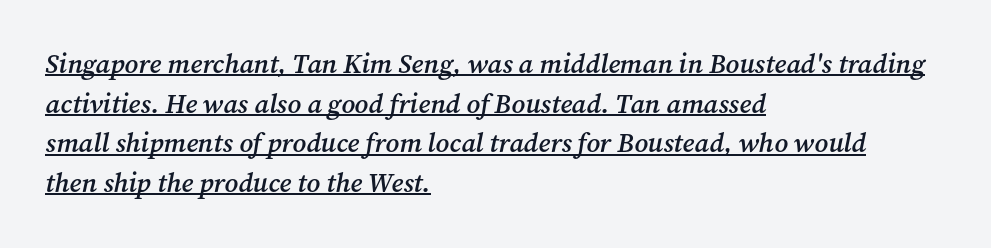
{"italic": "yes", "lean": "right", "slant_degrees": 12, "bold": "semi", "underline": "yes", "align": "left", "line_spacing": "normal", "line_spacing_ratio": 1.47, "letter_spacing": "normal", "letter_spacing_em": 0.0, "glyph_px": 27}
